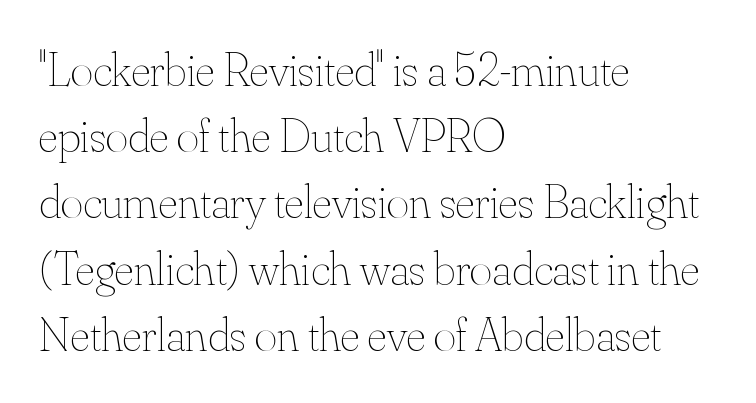
Q: Is the text bold? A: No.
Q: Is the text italic (slanted)? A: No, it is upright.
Q: Is the text underlined? A: No.
Q: How is the paragraph aligned? A: Left-aligned.
Q: Is the spacing between letters normal or unusually wide? A: Normal.
Q: Is the spacing between lines tight, normal or loose? A: Normal.
Q: Width (condensed, normal, or wide)? A: Normal.
Q: Stroke contrast? A: Medium.
Q: x-height? A: Small.
Q: Monospaced? A: No.
